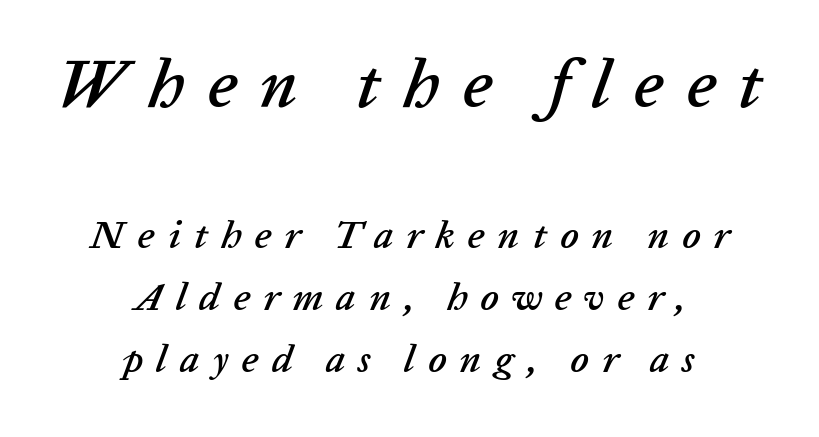
{"italic": "yes", "lean": "right", "slant_degrees": 20, "width": "normal", "stroke_contrast": "low", "x_height": "medium", "monospaced": "no", "underline": "no", "align": "center", "line_spacing": "normal", "line_spacing_ratio": 1.59, "letter_spacing": "wide", "letter_spacing_em": 0.33, "larger_block": "first", "size_ratio": 1.74, "glyph_px": 68}
